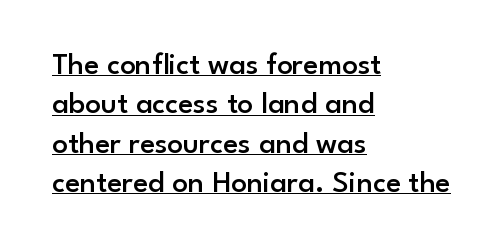
Q: Is the text bold? A: Semi-bold.
Q: Is the text italic (slanted)? A: No, it is upright.
Q: Is the typeface a serif or a sans-serif typeface? A: Sans-serif.
Q: Is the text underlined? A: Yes.
Q: How is the paragraph aligned? A: Left-aligned.
Q: Is the spacing between letters normal or unusually wide? A: Normal.
Q: Is the spacing between lines tight, normal or loose? A: Normal.
Q: Width (condensed, normal, or wide)? A: Normal.
Q: Stroke contrast? A: Low.
Q: x-height? A: Small.
Q: Monospaced? A: No.
